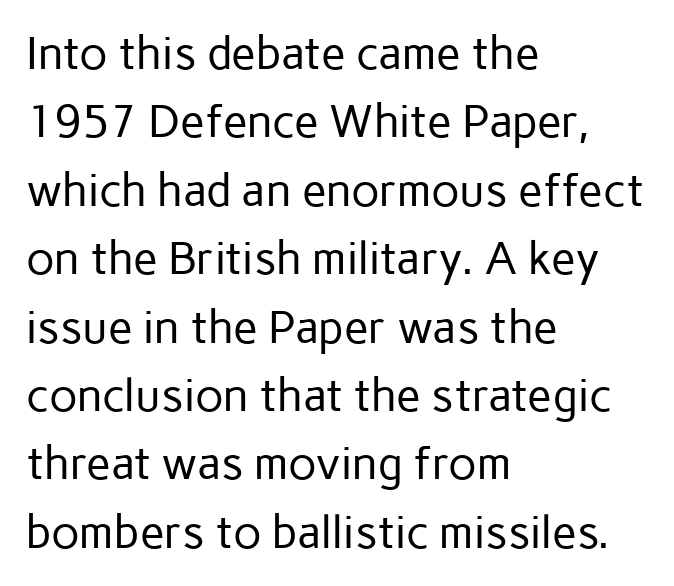
The image shows 45 px regular-weight sans-serif type, upright; set left-aligned, normal line spacing (1.52x), normal letter spacing, not underlined; low stroke contrast and a medium x-height.
